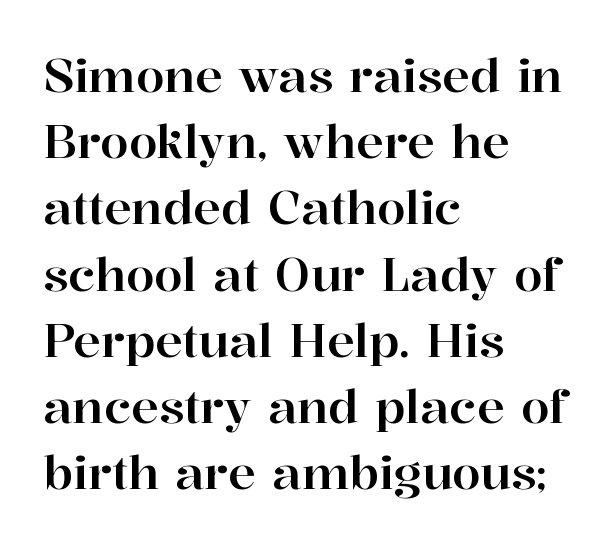
The image shows 46 px serif type, upright; set left-aligned, normal line spacing (1.44x), normal letter spacing, not underlined; high stroke contrast and a medium x-height.
